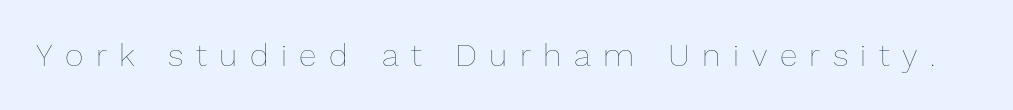
The image shows 32 px thin type, upright; set unusually wide letter spacing (+0.39 em), not underlined; low stroke contrast and a medium x-height.
